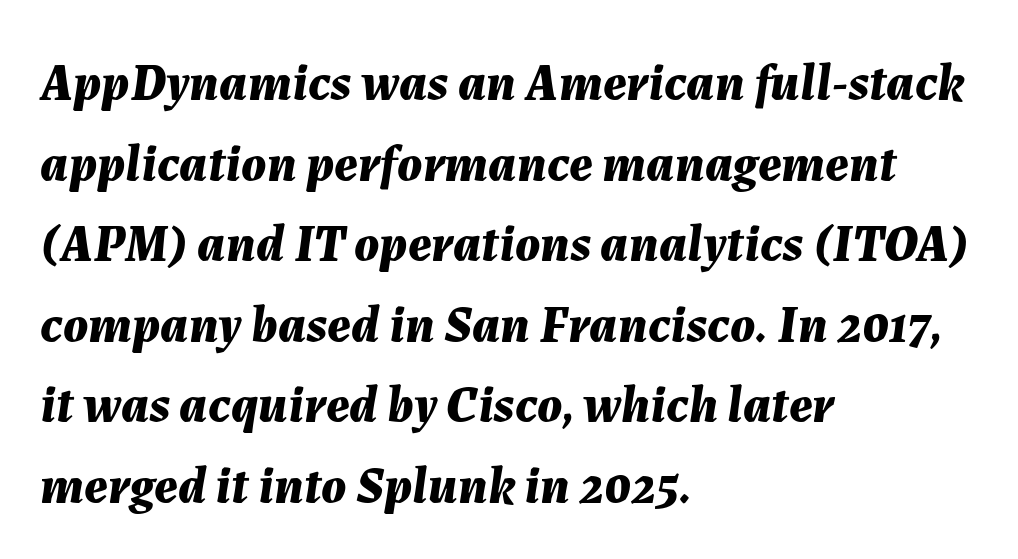
{"italic": "yes", "lean": "right", "slant_degrees": 7, "bold": "yes", "weight": "bold", "width": "normal", "stroke_contrast": "medium", "x_height": "medium", "monospaced": "no", "underline": "no", "align": "left", "line_spacing": "normal", "line_spacing_ratio": 1.55, "letter_spacing": "normal", "letter_spacing_em": 0.0, "glyph_px": 52}
